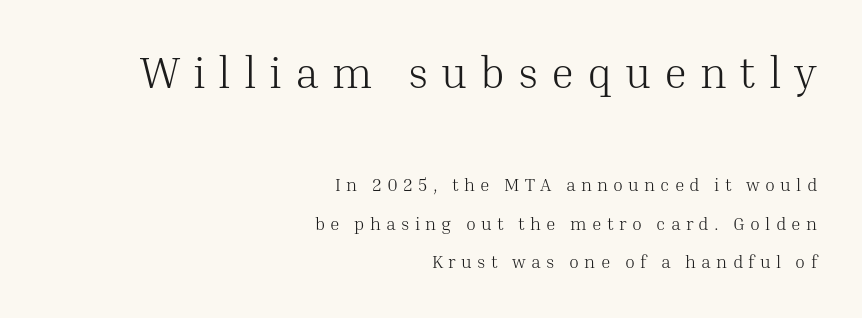
{"serif": "yes", "italic": "no", "bold": "no", "weight": "light", "width": "normal", "stroke_contrast": "medium", "x_height": "medium", "monospaced": "no", "underline": "no", "align": "right", "line_spacing": "loose", "line_spacing_ratio": 2.12, "letter_spacing": "wide", "letter_spacing_em": 0.29, "larger_block": "first", "size_ratio": 2.44, "glyph_px": 44}
